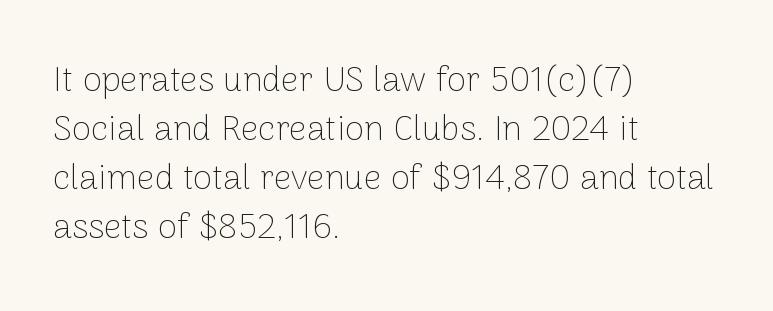
The image shows 35 px thin sans-serif type, upright; set left-aligned, normal line spacing (1.4x), normal letter spacing, not underlined; low stroke contrast and a medium x-height.
